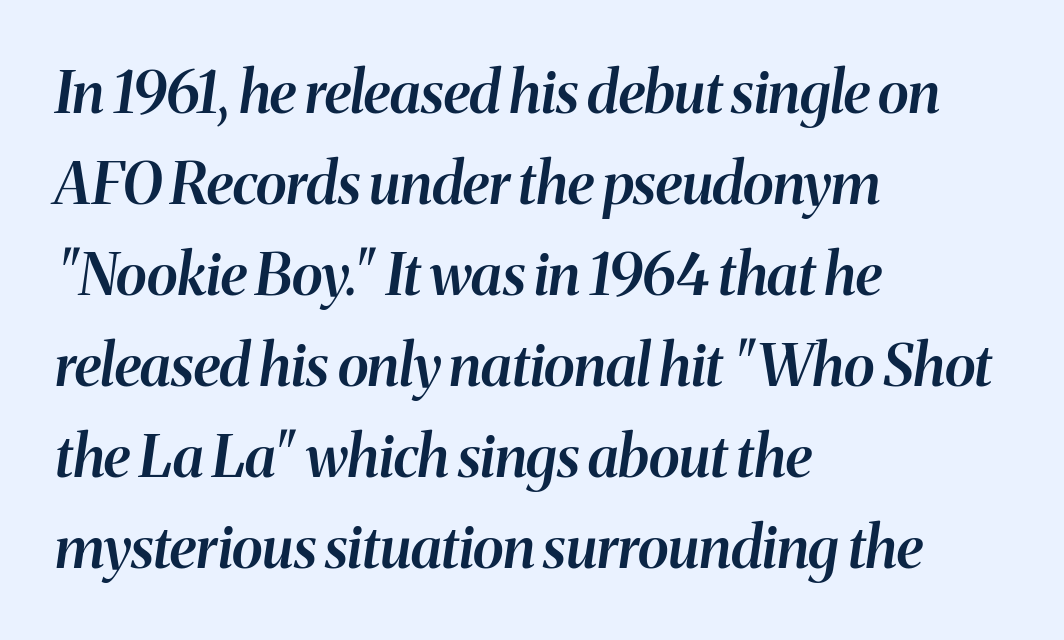
Nobody drew a line under any word here. The block of text has a typical density, with ordinary space between rows. Do the characters align in a grid? No, the font is proportional. The passage shown leans; its letterforms are oblique. A somewhat darkened texture: the type is semibold rather than bold.
